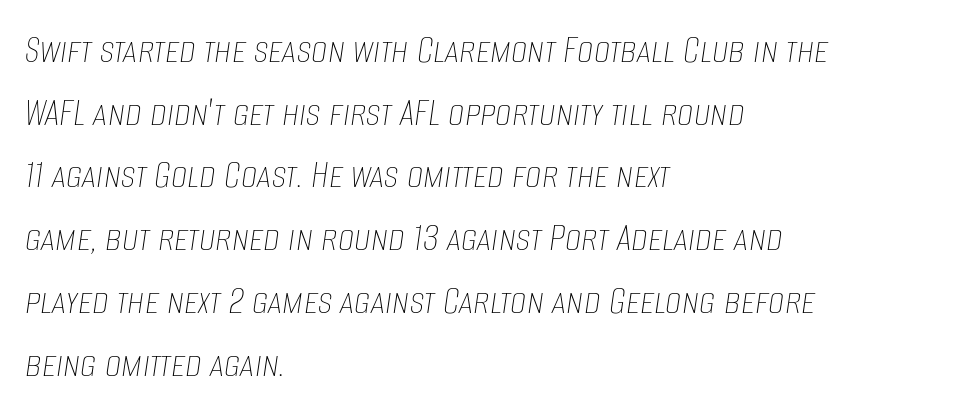
Q: Is the text bold? A: No.
Q: Is the text italic (slanted)? A: Yes, it leans right by about 8 degrees.
Q: Is the text underlined? A: No.
Q: How is the paragraph aligned? A: Left-aligned.
Q: Is the spacing between letters normal or unusually wide? A: Normal.
Q: Is the spacing between lines tight, normal or loose? A: Normal.
Q: Width (condensed, normal, or wide)? A: Condensed.
Q: Stroke contrast? A: Low.
Q: x-height? A: Large.
Q: Monospaced? A: No.
